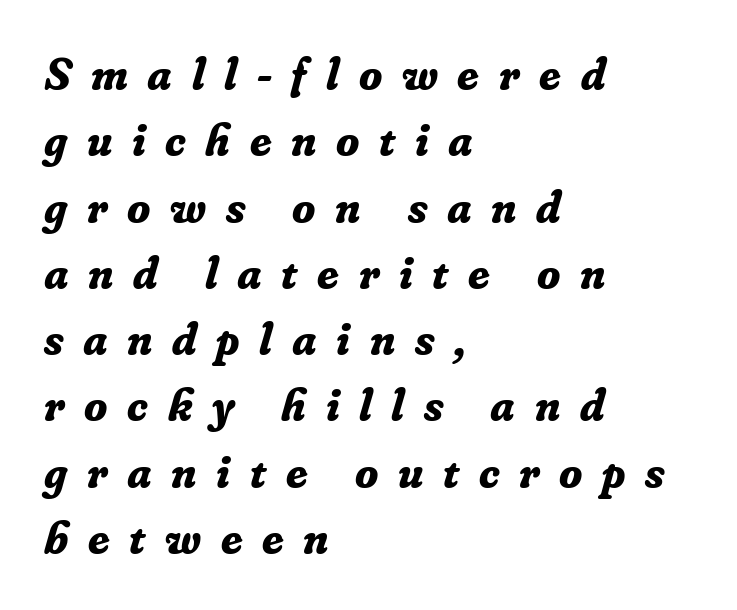
{"serif": "yes", "italic": "yes", "lean": "right", "slant_degrees": 16, "bold": "yes", "weight": "bold", "width": "normal", "stroke_contrast": "low", "x_height": "small", "monospaced": "no", "underline": "no", "align": "left", "line_spacing": "normal", "line_spacing_ratio": 1.41, "letter_spacing": "wide", "letter_spacing_em": 0.42, "glyph_px": 47}
